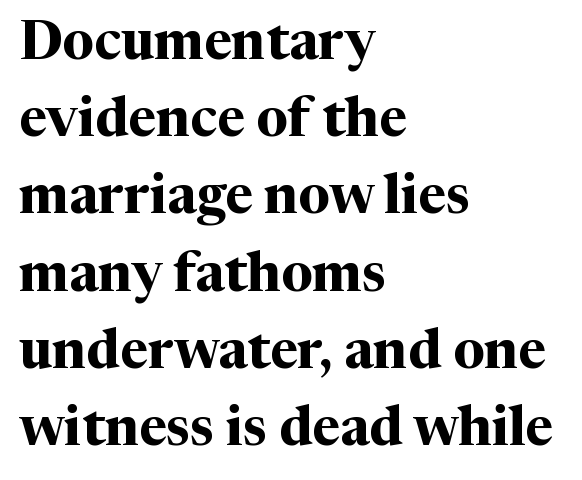
Beneath every word, the page is bare. Designer's note — italics off, roman on. Which margin do the lines hug? The left one — the right edge is uneven. Standard letterfit; no display-style spreading of the glyphs.
